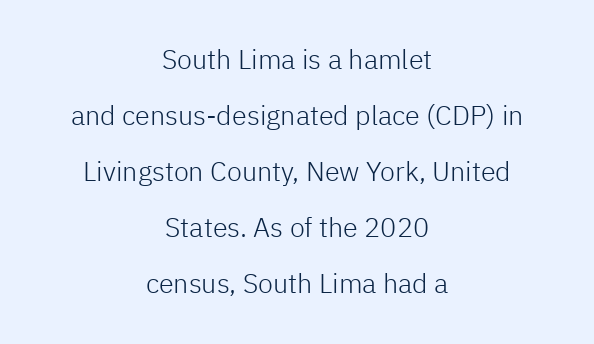
The image shows 27 px text type, upright; set centered, loose line spacing (2.07x), normal letter spacing, not underlined.
